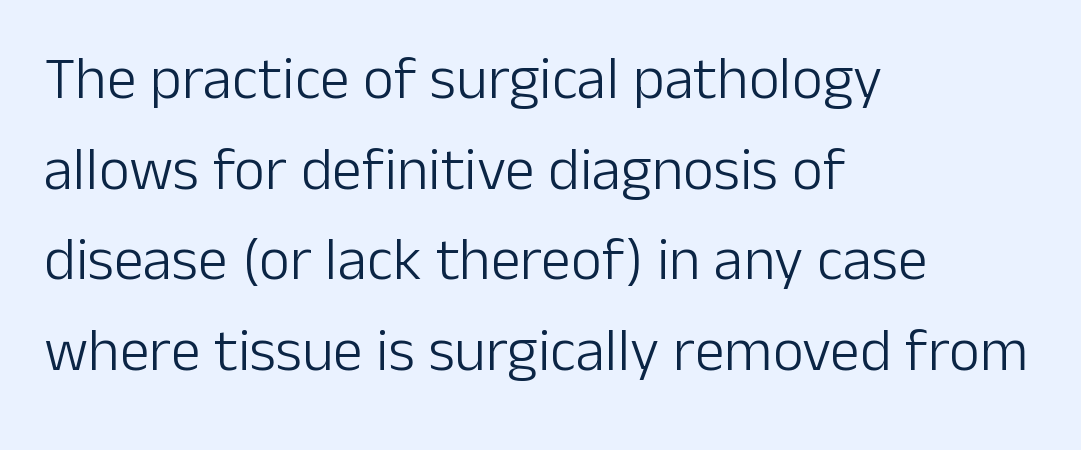
The image shows 60 px light sans-serif type, upright; set left-aligned, normal line spacing (1.51x), normal letter spacing, not underlined; low stroke contrast and a medium x-height.
